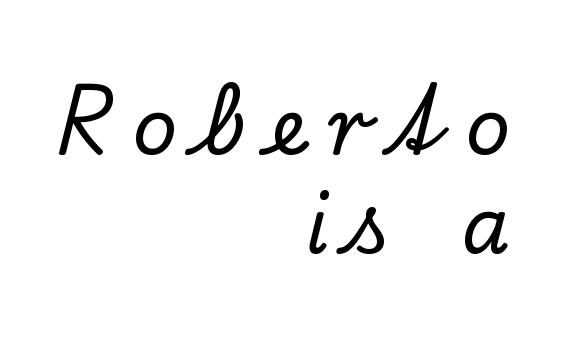
Regarding serifs, this sample has them. Look at the tracking — it's clearly loosened, letters drifting apart. This rendering uses right alignment, leaving the left contour irregular. The area under the type is left untouched.
